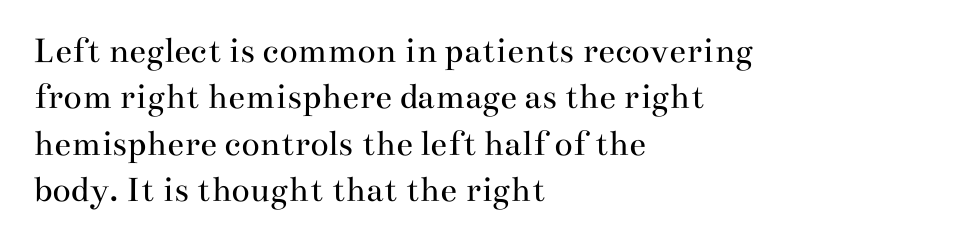
{"serif": "yes", "italic": "no", "bold": "no", "weight": "regular", "width": "wide", "stroke_contrast": "medium", "x_height": "small", "monospaced": "no", "underline": "no", "align": "left", "line_spacing_ratio": 1.22, "letter_spacing": "normal", "letter_spacing_em": 0.0, "glyph_px": 38}
